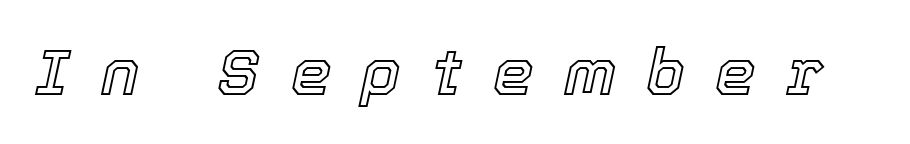
The specimen omits any rule beneath the text block's lines. It's the slanting kind of type. The line texture is sparse and dotted thanks to wide tracking. These lines are rendered in a variable-pitch font.
